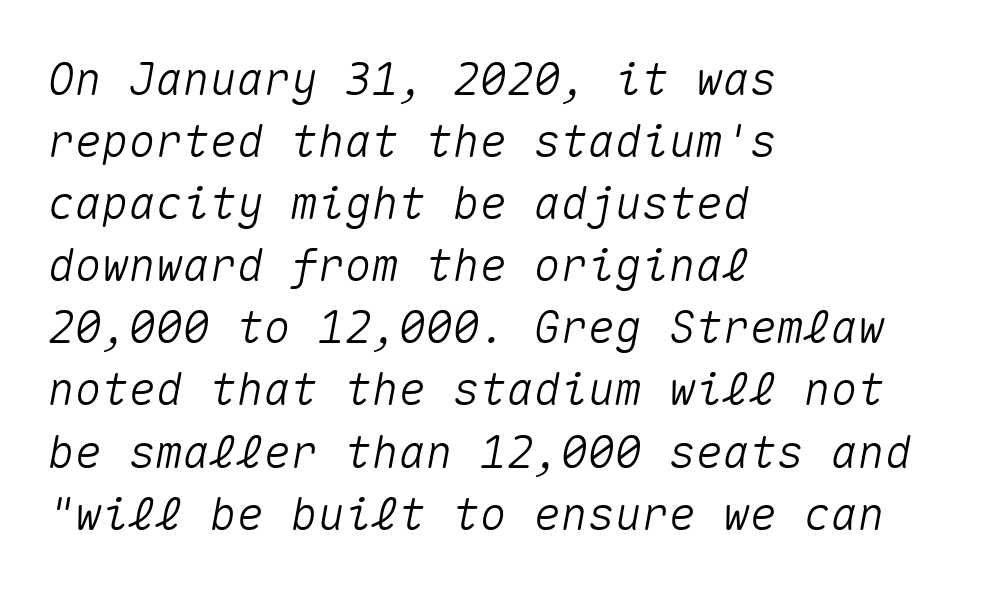
{"italic": "yes", "lean": "right", "slant_degrees": 10, "width": "normal", "stroke_contrast": "medium", "x_height": "medium", "monospaced": "yes", "underline": "no", "align": "left", "line_spacing": "normal", "line_spacing_ratio": 1.38, "letter_spacing": "normal", "letter_spacing_em": 0.0, "glyph_px": 45}
